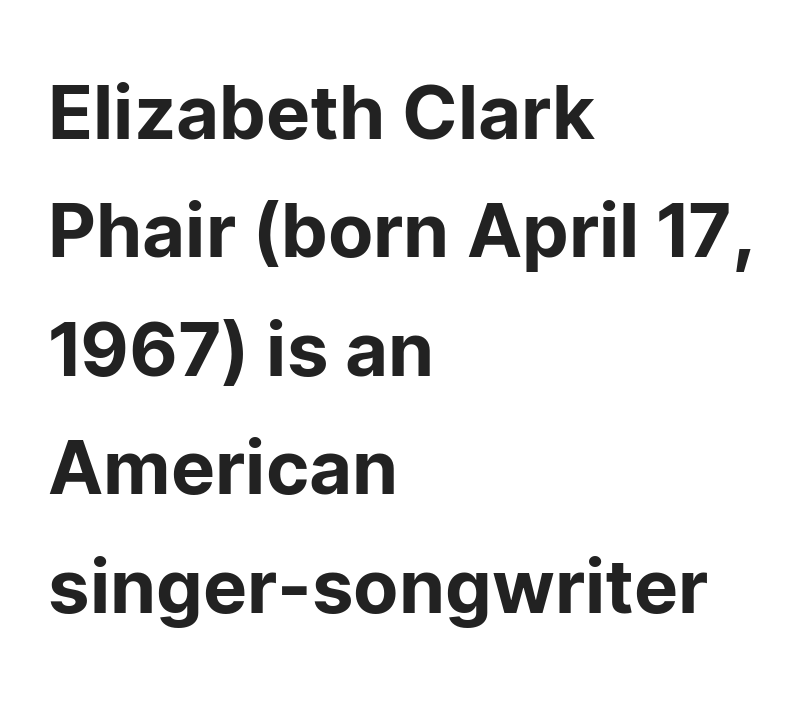
Q: Is the text italic (slanted)? A: No, it is upright.
Q: Is the typeface a serif or a sans-serif typeface? A: Sans-serif.
Q: Is the text underlined? A: No.
Q: How is the paragraph aligned? A: Left-aligned.
Q: Is the spacing between letters normal or unusually wide? A: Normal.
Q: Is the spacing between lines tight, normal or loose? A: Normal.
Q: Width (condensed, normal, or wide)? A: Normal.
Q: Stroke contrast? A: Low.
Q: x-height? A: Medium.
Q: Monospaced? A: No.
